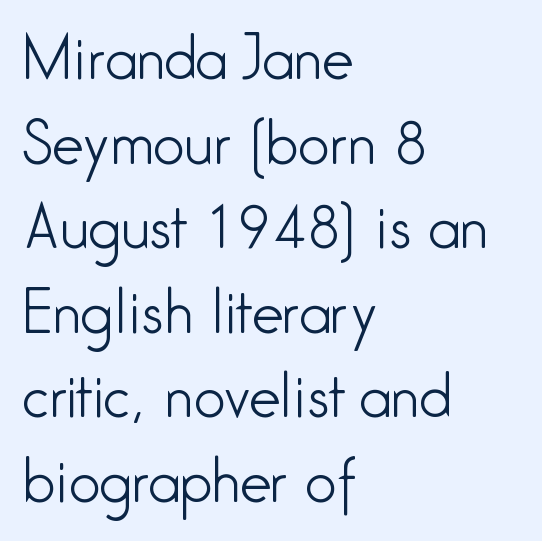
Q: Is the text bold? A: No.
Q: Is the text italic (slanted)? A: No, it is upright.
Q: Is the typeface a serif or a sans-serif typeface? A: Sans-serif.
Q: Is the text underlined? A: No.
Q: How is the paragraph aligned? A: Left-aligned.
Q: Is the spacing between letters normal or unusually wide? A: Normal.
Q: Is the spacing between lines tight, normal or loose? A: Normal.
Q: Width (condensed, normal, or wide)? A: Condensed.
Q: Stroke contrast? A: Low.
Q: x-height? A: Medium.
Q: Monospaced? A: No.
